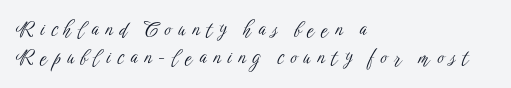
Reading down the column, the eye jumps a familiar distance to each next line. This rendering uses left alignment, leaving the right contour irregular. Summary of weight: not heavy and not bold. Tracking here is generous; glyphs stand well apart from one another.
